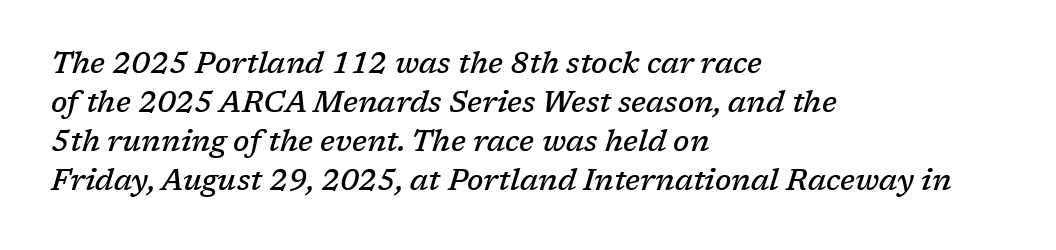
{"serif": "yes", "italic": "yes", "lean": "right", "slant_degrees": 17, "bold": "semi", "weight": "semibold", "width": "normal", "stroke_contrast": "low", "x_height": "medium", "monospaced": "no", "underline": "no", "align": "left", "line_spacing": "normal", "line_spacing_ratio": 1.35, "letter_spacing": "normal", "letter_spacing_em": 0.0, "glyph_px": 29}
